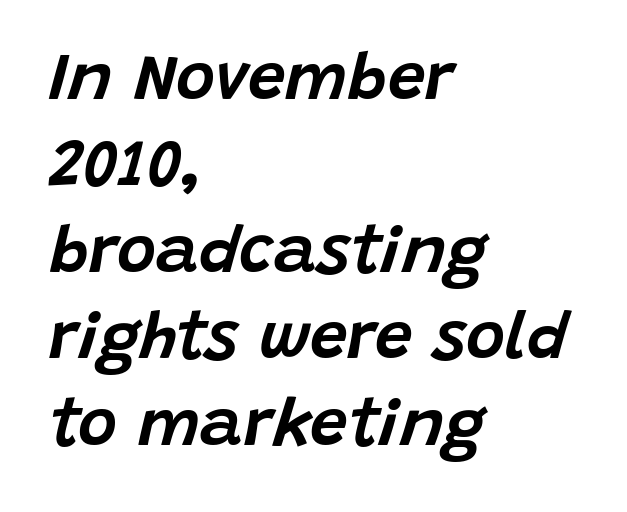
Q: Is the text italic (slanted)? A: Yes, it leans right by about 15 degrees.
Q: Is the text underlined? A: No.
Q: How is the paragraph aligned? A: Left-aligned.
Q: Is the spacing between letters normal or unusually wide? A: Normal.
Q: Is the spacing between lines tight, normal or loose? A: Normal.
Q: Width (condensed, normal, or wide)? A: Normal.
Q: Stroke contrast? A: Low.
Q: x-height? A: Large.
Q: Monospaced? A: No.
